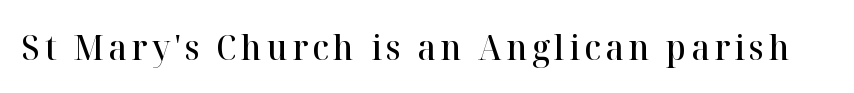
{"serif": "yes", "italic": "no", "bold": "semi", "weight": "semibold", "width": "normal", "stroke_contrast": "high", "x_height": "medium", "monospaced": "no", "underline": "no", "glyph_px": 35}
